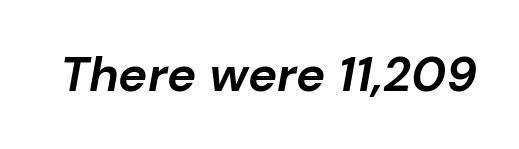
Unmarked baselines from the first word to the last. In terms of letterspacing, this is plain default setting. The face used here is proportionally spaced, like ordinary book or web type. The typography opts for an oblique posture over an upright one. Is the type bold? Yes — the strokes are clearly thick and heavy.
